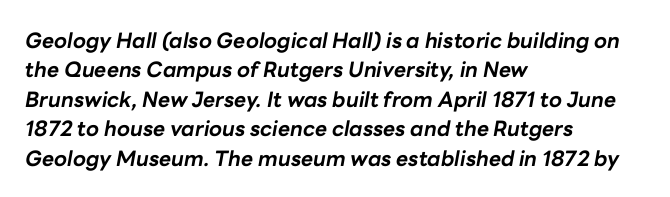
Vertical spacing — default. The words here are not underlined. The letterforms sit shoulder to shoulder at normal distance. These words are printed bold, with thick strokes throughout. Designer's note — italics engaged. A classic flush-left, rag-right setting is used for this passage.
